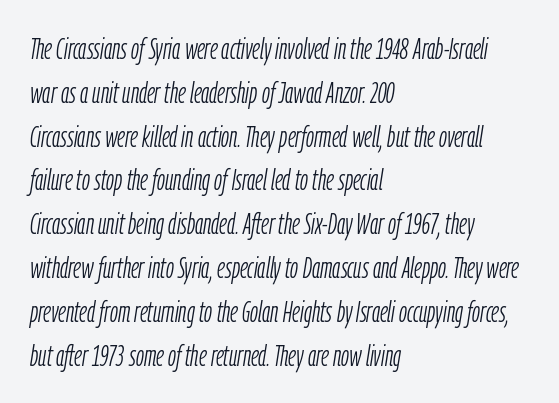
Q: Is the text bold? A: No.
Q: Is the text italic (slanted)? A: Yes, it leans right by about 9 degrees.
Q: Is the text underlined? A: No.
Q: How is the paragraph aligned? A: Left-aligned.
Q: Is the spacing between letters normal or unusually wide? A: Normal.
Q: Is the spacing between lines tight, normal or loose? A: Normal.
Q: Width (condensed, normal, or wide)? A: Condensed.
Q: Stroke contrast? A: Low.
Q: x-height? A: Medium.
Q: Monospaced? A: No.
